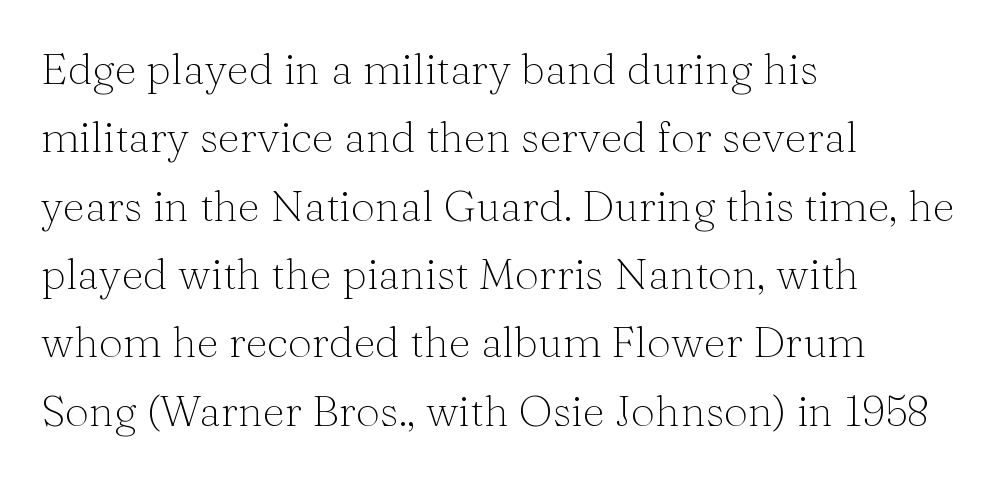
Q: Is the text bold? A: No.
Q: Is the text italic (slanted)? A: No, it is upright.
Q: Is the typeface a serif or a sans-serif typeface? A: Serif.
Q: Is the text underlined? A: No.
Q: How is the paragraph aligned? A: Left-aligned.
Q: Is the spacing between letters normal or unusually wide? A: Normal.
Q: Is the spacing between lines tight, normal or loose? A: Normal.
Q: Width (condensed, normal, or wide)? A: Normal.
Q: Stroke contrast? A: Medium.
Q: x-height? A: Medium.
Q: Monospaced? A: No.
